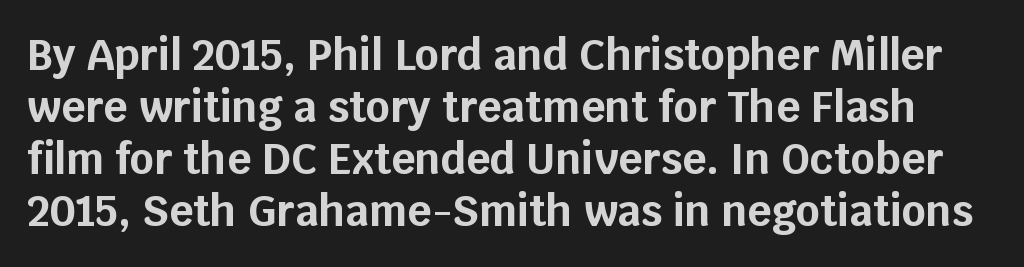
{"serif": "no", "italic": "no", "bold": "yes", "weight": "bold", "width": "normal", "stroke_contrast": "low", "x_height": "large", "monospaced": "no", "underline": "no", "line_spacing_ratio": 1.24, "letter_spacing": "normal", "letter_spacing_em": 0.0, "glyph_px": 42}
